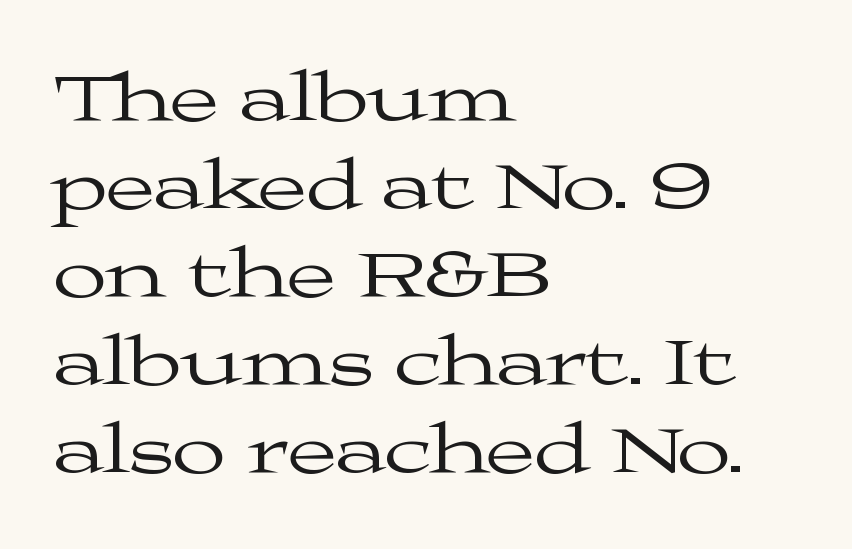
The letters advance in unequal steps, a hallmark of proportional type. The letters look calm and open, with moderate or lighter stems. The letterforms sit shoulder to shoulder at normal distance. Check the space under the baseline: it is left empty. In terms of posture, this sample is upright.
